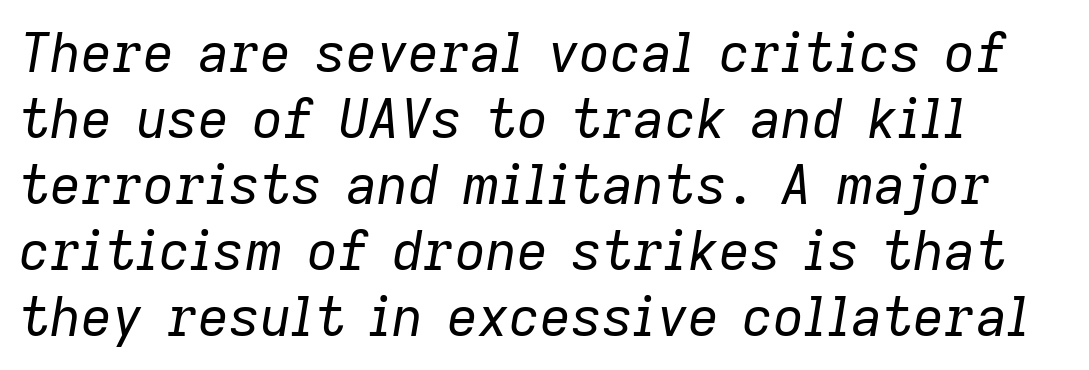
Q: Is the text bold? A: No.
Q: Is the text italic (slanted)? A: Yes, it leans right by about 9 degrees.
Q: Is the text underlined? A: No.
Q: Is the spacing between letters normal or unusually wide? A: Normal.
Q: Width (condensed, normal, or wide)? A: Normal.
Q: Stroke contrast? A: Low.
Q: x-height? A: Medium.
Q: Monospaced? A: No.
